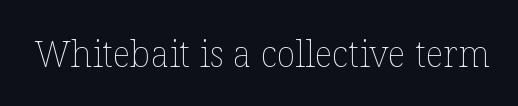
Q: Is the text bold? A: No.
Q: Is the text italic (slanted)? A: No, it is upright.
Q: Is the text underlined? A: No.
Q: Is the spacing between letters normal or unusually wide? A: Normal.
Q: Width (condensed, normal, or wide)? A: Normal.
Q: Stroke contrast? A: Low.
Q: x-height? A: Medium.
Q: Monospaced? A: No.
